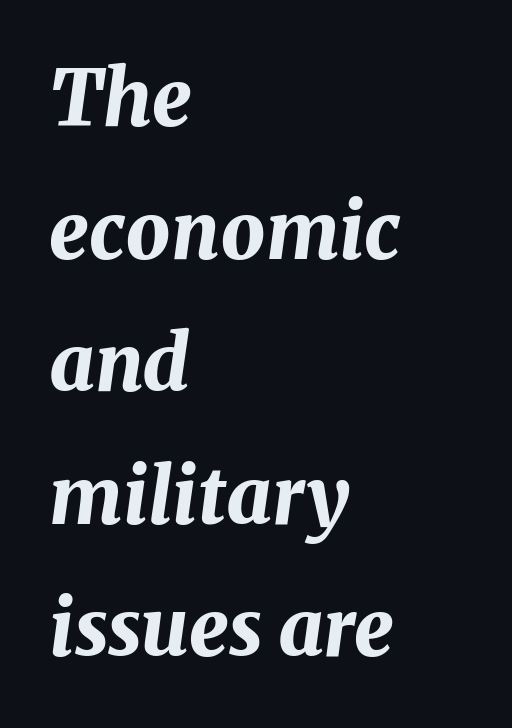
There's an unmistakable incline to the writing here. Is this a fixed-width face? No — the glyphs have proportional, varying widths. Descenders hang freely into open space. Students, this is bold: see how much ink each stroke carries. Letter spacing: default.
